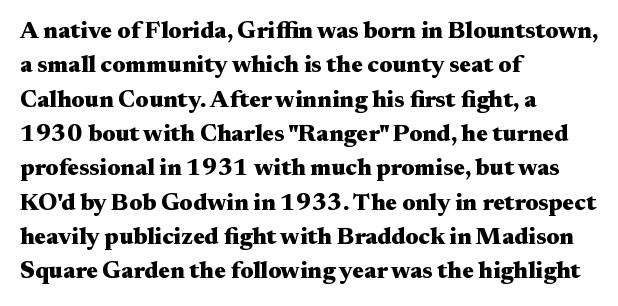
Q: Is the text bold? A: Yes.
Q: Is the text italic (slanted)? A: No, it is upright.
Q: Is the text underlined? A: No.
Q: How is the paragraph aligned? A: Left-aligned.
Q: Is the spacing between letters normal or unusually wide? A: Normal.
Q: Is the spacing between lines tight, normal or loose? A: Normal.
